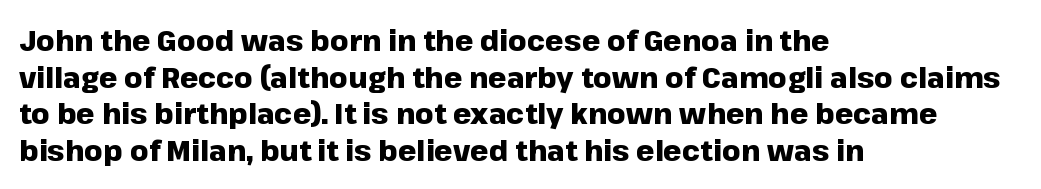
Q: Is the text bold? A: Yes.
Q: Is the text italic (slanted)? A: No, it is upright.
Q: Is the typeface a serif or a sans-serif typeface? A: Sans-serif.
Q: Is the text underlined? A: No.
Q: How is the paragraph aligned? A: Left-aligned.
Q: Is the spacing between letters normal or unusually wide? A: Normal.
Q: Is the spacing between lines tight, normal or loose? A: Normal.
Q: Width (condensed, normal, or wide)? A: Normal.
Q: Stroke contrast? A: Low.
Q: x-height? A: Medium.
Q: Monospaced? A: No.
